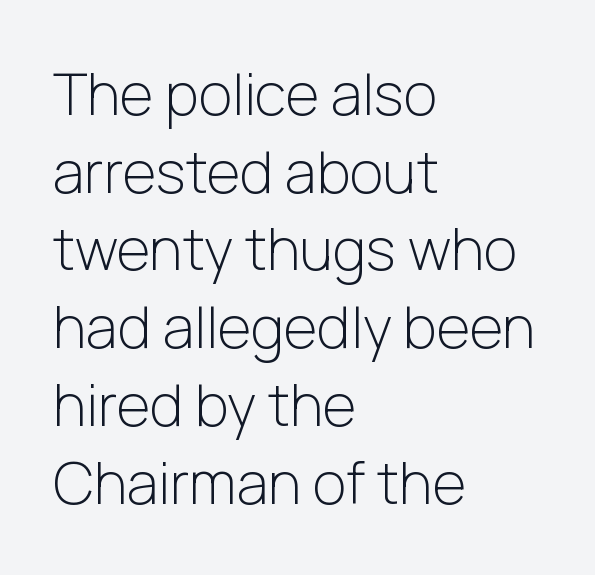
{"serif": "no", "italic": "no", "bold": "no", "weight": "light", "width": "normal", "stroke_contrast": "low", "x_height": "medium", "monospaced": "no", "underline": "no", "align": "left", "line_spacing": "normal", "line_spacing_ratio": 1.34, "letter_spacing": "normal", "letter_spacing_em": 0.0, "glyph_px": 58}
